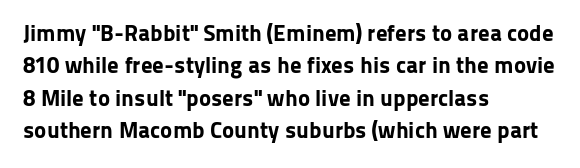
The image shows 23 px bold type, upright; set left-aligned, normal line spacing (1.41x), normal letter spacing, not underlined.
